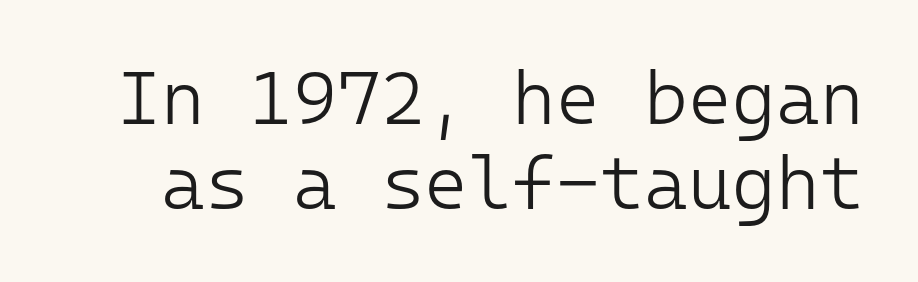
{"serif": "no", "italic": "no", "bold": "no", "weight": "light", "width": "normal", "stroke_contrast": "low", "x_height": "medium", "monospaced": "yes", "underline": "no", "line_spacing": "tight", "line_spacing_ratio": 1.14, "letter_spacing": "normal", "letter_spacing_em": 0.0, "glyph_px": 75}
